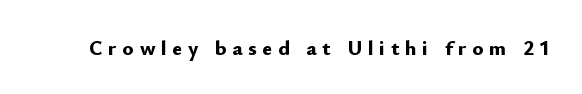
The image shows 21 px bold type, upright; set unusually wide letter spacing (+0.27 em), not underlined.
